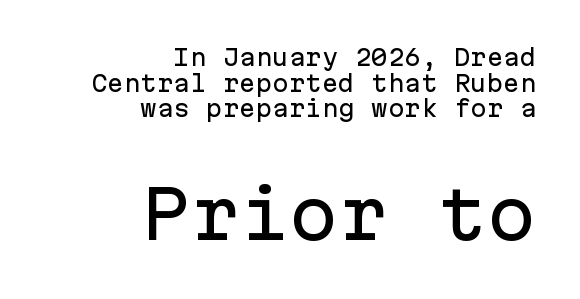
Ascenders rise straight up at ninety degrees. Each row of text sits above clean, open space. The rendering shows plain stroke endings on the letterforms — a sans-serif design. The horizontal fit of the characters is conventional and even. Size contrast runs from small at the top to large at the bottom. The rendering uses typewriter-style spacing with identical character cells.
